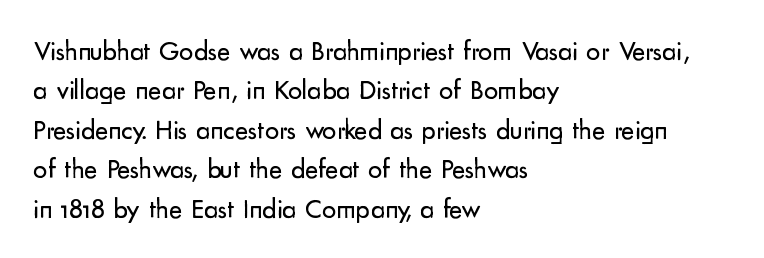
The image shows 28 px regular-weight sans-serif type, upright; set left-aligned, normal line spacing (1.41x), normal letter spacing, not underlined; low stroke contrast and a small x-height.
